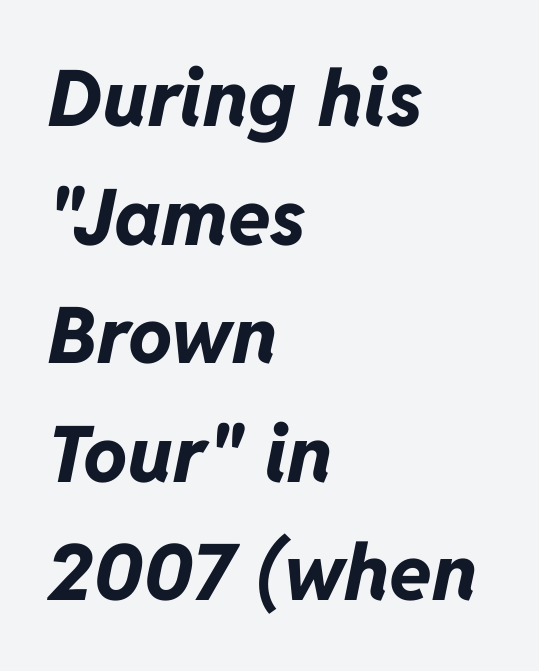
Q: Is the text bold? A: Yes.
Q: Is the text italic (slanted)? A: Yes, it leans right by about 11 degrees.
Q: Is the text underlined? A: No.
Q: How is the paragraph aligned? A: Left-aligned.
Q: Is the spacing between letters normal or unusually wide? A: Normal.
Q: Is the spacing between lines tight, normal or loose? A: Normal.
Q: Width (condensed, normal, or wide)? A: Normal.
Q: Stroke contrast? A: Low.
Q: x-height? A: Medium.
Q: Monospaced? A: No.
